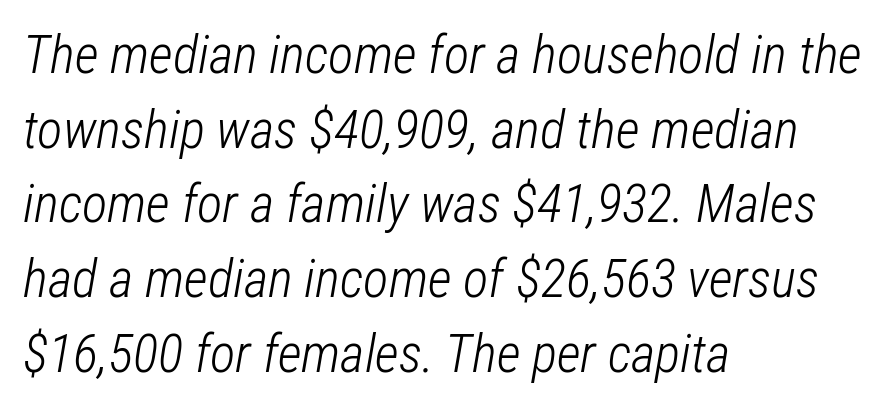
The image shows 53 px light, condensed type, italic (leaning right); set left-aligned, normal line spacing (1.41x), normal letter spacing, not underlined; low stroke contrast and a medium x-height.
